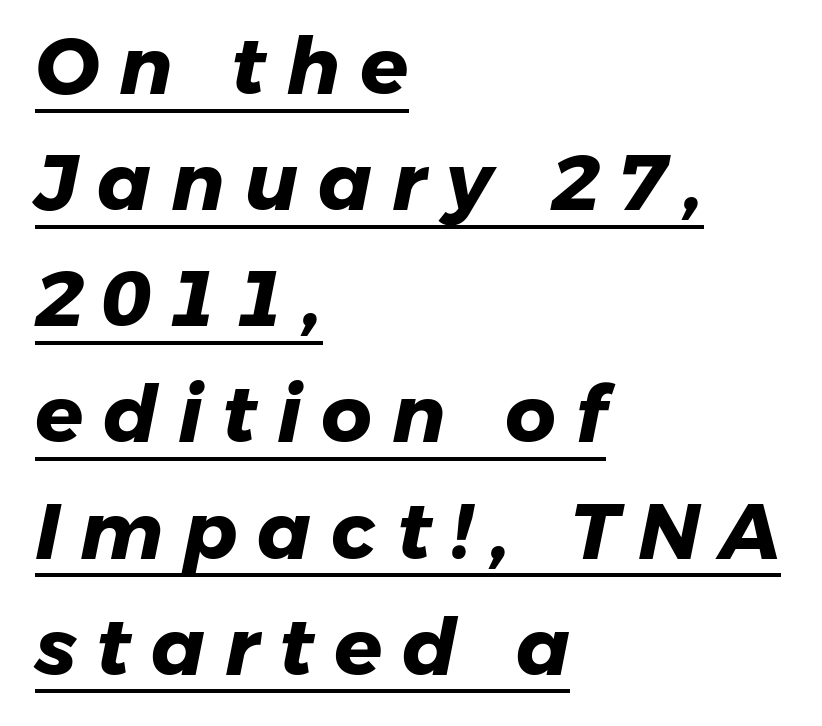
Decoration check: the copy is underlined. Typographic density is high because the face is bold. Tracking value appears strongly positive — letters spread wide. The block of text has a typical density, with ordinary space between rows. Spacing verdict: proportional, widths tailored to each character.
